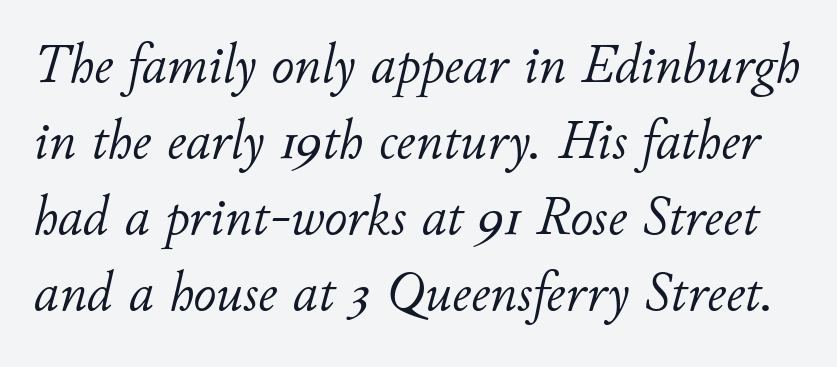
The image shows 56 px light type, italic (leaning right); set normal line spacing (1.36x), normal letter spacing, not underlined; low stroke contrast and a small x-height.
